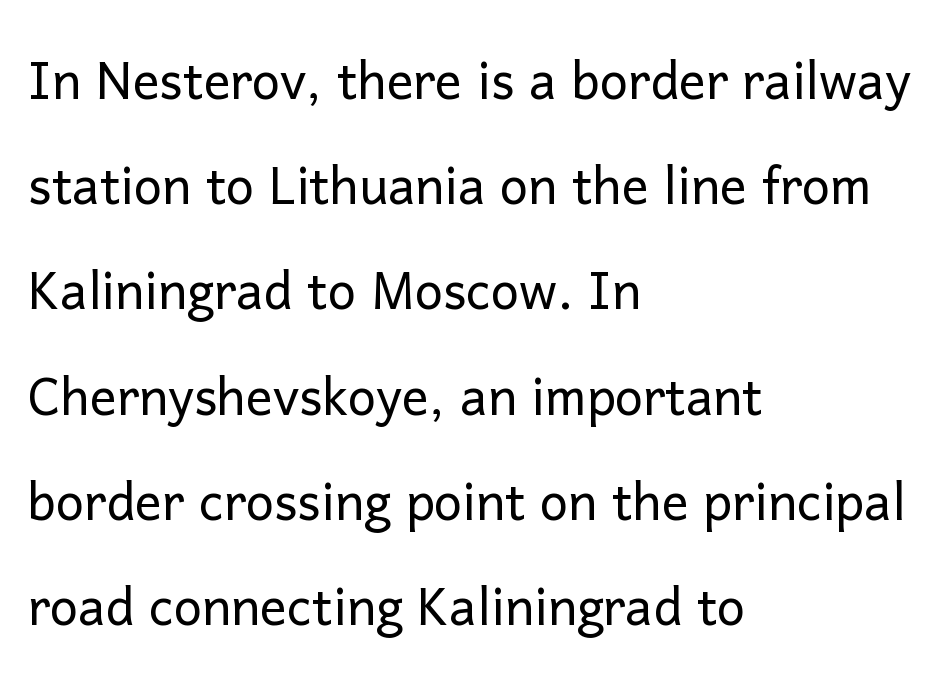
{"serif": "no", "italic": "no", "bold": "no", "weight": "light", "width": "normal", "stroke_contrast": "low", "x_height": "medium", "monospaced": "no", "underline": "no", "align": "left", "line_spacing": "normal", "line_spacing_ratio": 1.57, "letter_spacing": "normal", "letter_spacing_em": 0.0, "glyph_px": 67}
